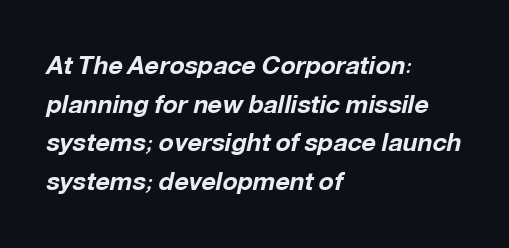
Decoration check: the copy has no underline. The letters are slanted; this is an italic face. Pretty heavy lettering here — definitely bold. Regarding leading, the lines here are spaced in the standard way. The ragged edge is on the right, which tells us the setting is flush left. The letters sit at their default tracking, neither squeezed nor spread.
